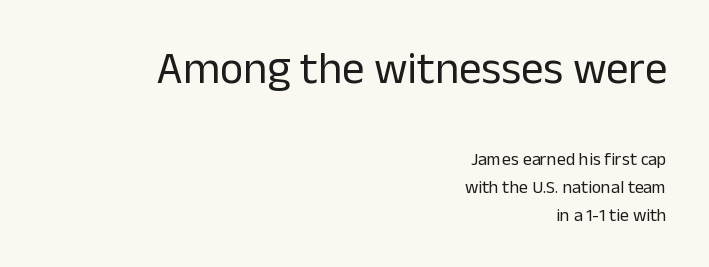
{"serif": "no", "italic": "no", "bold": "no", "weight": "regular", "width": "normal", "stroke_contrast": "low", "x_height": "medium", "monospaced": "no", "underline": "no", "align": "right", "line_spacing": "normal", "line_spacing_ratio": 1.55, "letter_spacing": "normal", "letter_spacing_em": 0.0, "larger_block": "first", "size_ratio": 2.5, "glyph_px": 45}
